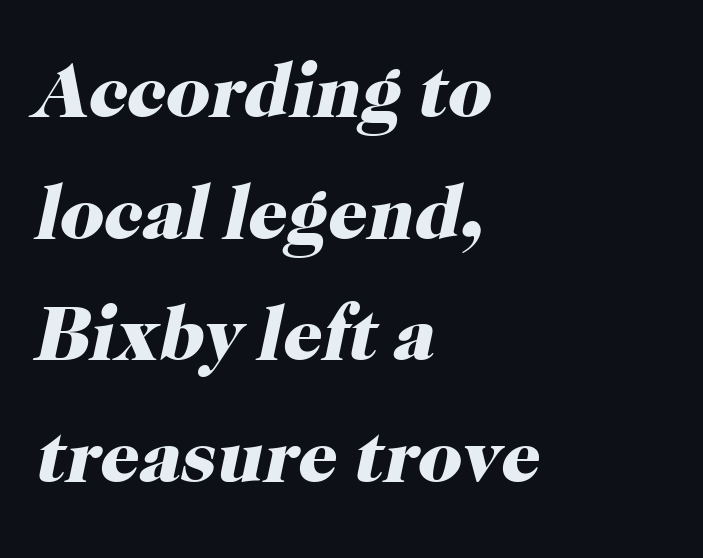
Q: Is the text bold? A: Yes.
Q: Is the text italic (slanted)? A: Yes, it leans right by about 12 degrees.
Q: Is the typeface a serif or a sans-serif typeface? A: Serif.
Q: Is the text underlined? A: No.
Q: How is the paragraph aligned? A: Left-aligned.
Q: Is the spacing between letters normal or unusually wide? A: Normal.
Q: Is the spacing between lines tight, normal or loose? A: Normal.
Q: Width (condensed, normal, or wide)? A: Normal.
Q: Stroke contrast? A: High.
Q: x-height? A: Medium.
Q: Monospaced? A: No.
